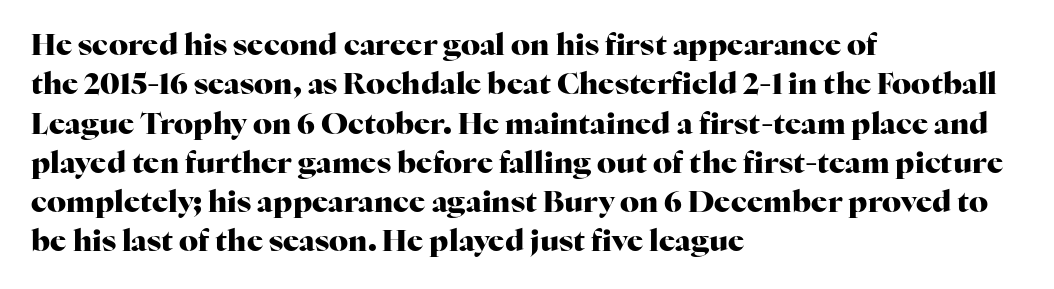
{"serif": "yes", "italic": "no", "bold": "yes", "weight": "heavy", "width": "normal", "stroke_contrast": "high", "x_height": "medium", "monospaced": "no", "underline": "no", "align": "left", "line_spacing": "normal", "line_spacing_ratio": 1.31, "letter_spacing": "normal", "letter_spacing_em": 0.0, "glyph_px": 30}
